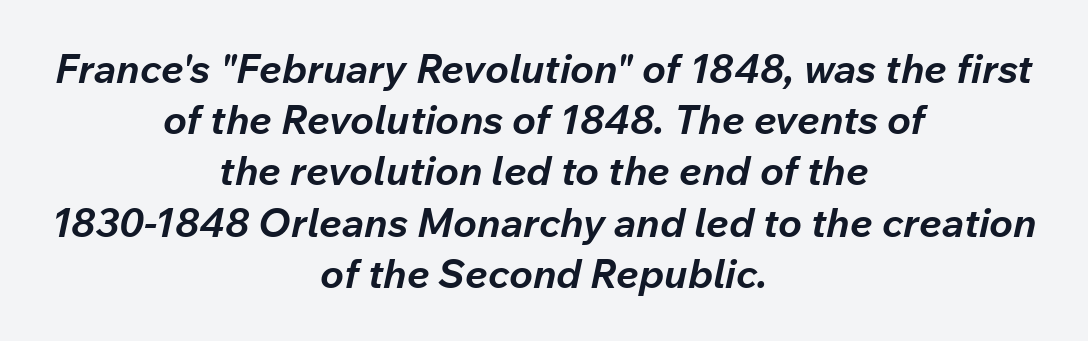
Think of a printed novel: that variable character pitch is what you see here. The passage shown is emphatically bold. The glyphs are unaccompanied by any horizontal stroke below them. Slanted lettering throughout. How would I describe the line gaps? Plain and ordinary.
